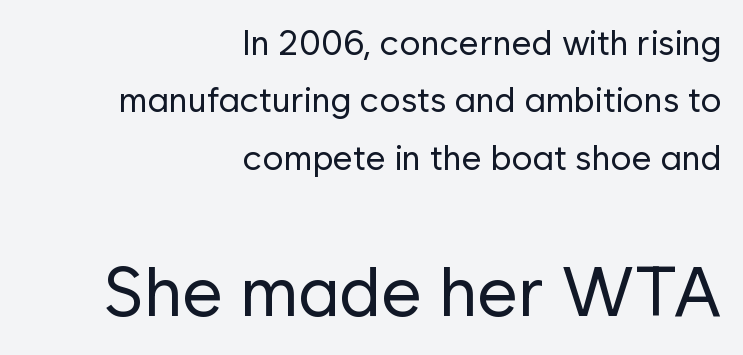
{"serif": "no", "italic": "no", "bold": "no", "weight": "regular", "width": "normal", "stroke_contrast": "low", "x_height": "medium", "monospaced": "no", "underline": "no", "align": "right", "line_spacing": "normal", "line_spacing_ratio": 1.64, "letter_spacing": "normal", "letter_spacing_em": 0.0, "larger_block": "second", "size_ratio": 2.0, "glyph_px": 70}
